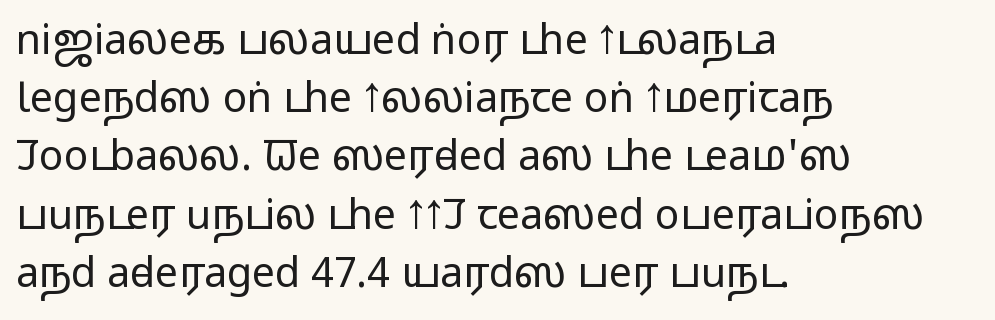
{"serif": "no", "italic": "no", "bold": "no", "weight": "regular", "width": "wide", "stroke_contrast": "low", "x_height": "medium", "monospaced": "no", "underline": "no", "align": "left", "line_spacing": "normal", "line_spacing_ratio": 1.42, "letter_spacing": "normal", "letter_spacing_em": 0.0, "glyph_px": 41}
